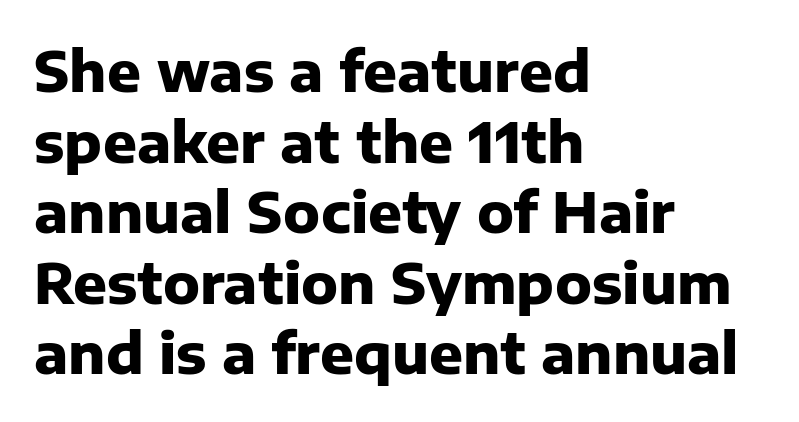
The image shows 56 px heavy sans-serif type, upright; set left-aligned, normal line spacing (1.26x), normal letter spacing, not underlined; low stroke contrast and a medium x-height.
